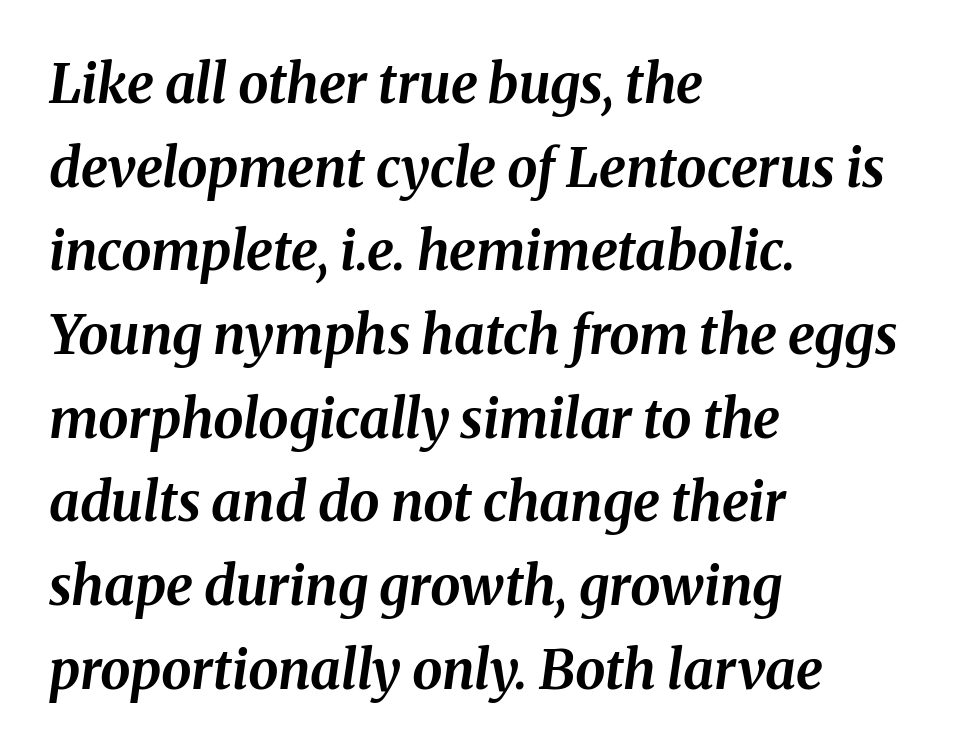
The image shows 54 px bold type, italic (leaning right); set left-aligned, normal line spacing (1.55x), normal letter spacing, not underlined; medium stroke contrast and a medium x-height.
